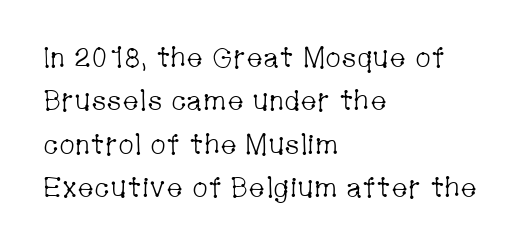
Q: Is the text bold? A: No.
Q: Is the text italic (slanted)? A: No, it is upright.
Q: Is the typeface a serif or a sans-serif typeface? A: Serif.
Q: Is the text underlined? A: No.
Q: How is the paragraph aligned? A: Left-aligned.
Q: Is the spacing between letters normal or unusually wide? A: Normal.
Q: Is the spacing between lines tight, normal or loose? A: Normal.
Q: Width (condensed, normal, or wide)? A: Condensed.
Q: Stroke contrast? A: Low.
Q: x-height? A: Medium.
Q: Monospaced? A: No.
